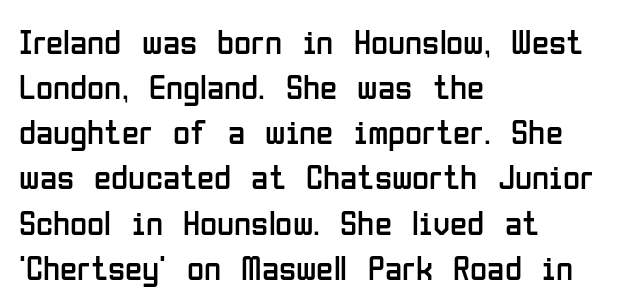
Note the varied advance widths — an 'i' is clearly narrower than an 'm'. The cut favours lightness, reaching ordinary text weight at its darkest. The designer left line spacing at the default. Bare-footed words on every line. Type style note: lacks serifs. The passage is arranged the way most books set body copy — flush left.
